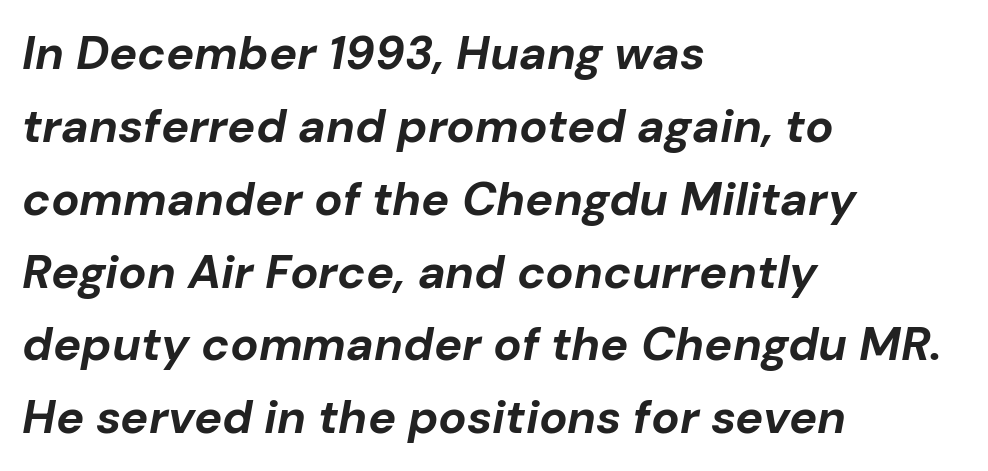
{"italic": "yes", "lean": "right", "slant_degrees": 10, "bold": "yes", "weight": "bold", "width": "normal", "stroke_contrast": "low", "x_height": "medium", "monospaced": "no", "underline": "no", "align": "left", "line_spacing": "normal", "line_spacing_ratio": 1.55, "letter_spacing": "normal", "letter_spacing_em": 0.0, "glyph_px": 47}
